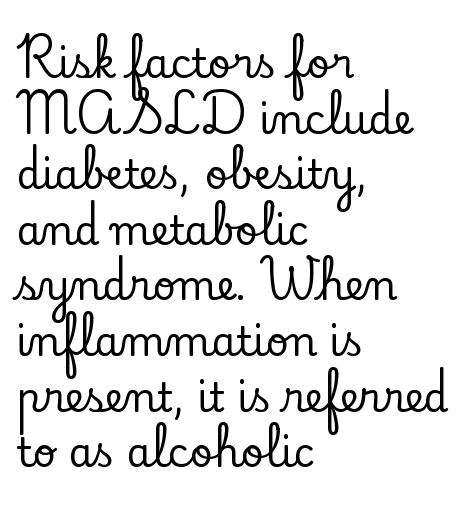
{"serif": "yes", "italic": "no", "width": "normal", "stroke_contrast": "low", "x_height": "small", "monospaced": "no", "underline": "no", "align": "left", "line_spacing": "normal", "line_spacing_ratio": 1.39, "letter_spacing": "normal", "letter_spacing_em": 0.0, "glyph_px": 40}
